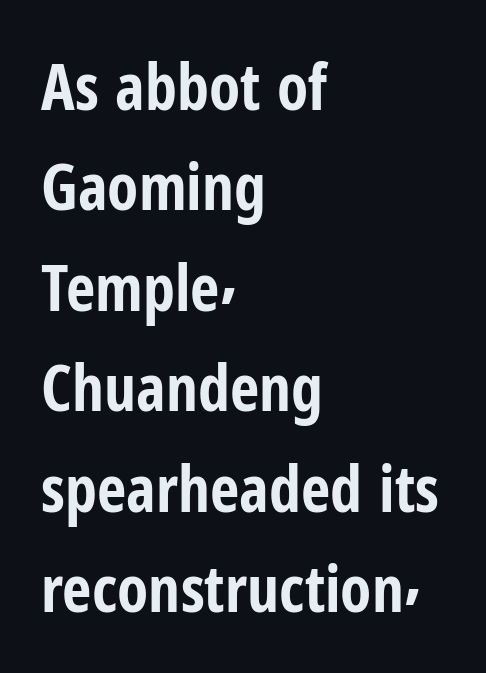
Notice how descenders clear the ascenders below comfortably — that's standard leading. How heavy is the stroke? Heavy — this is a bold. The paragraph has a hard left edge and a soft right edge. Just letters on the line, the space beneath them empty.
